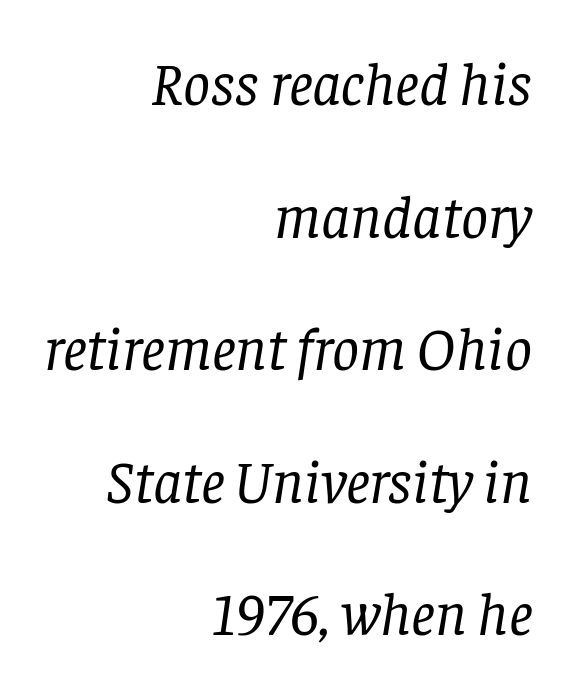
The image shows 60 px regular-weight serif type, italic (leaning right); set right-aligned, loose line spacing (2.21x), normal letter spacing, not underlined; low stroke contrast and a large x-height.
